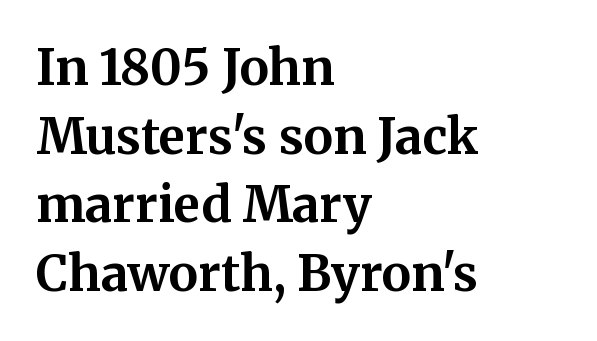
The image shows 49 px bold serif type, upright; set left-aligned, normal line spacing (1.4x), normal letter spacing, not underlined; medium stroke contrast and a medium x-height.
